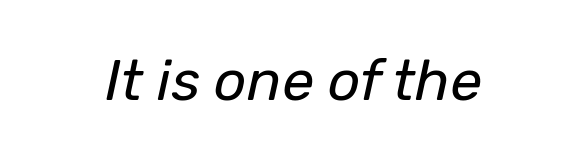
Default kerning and tracking; the words read as compact shapes. The weight would be labelled regular, book, light, or lighter still. The glyphs are unaccompanied by any horizontal stroke below them. Here the designer chose a conventional face with non-uniform glyph widths. The face used here has a pronounced slope to its letters.
